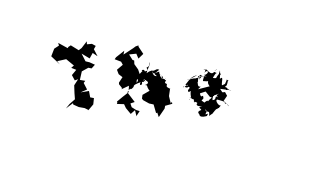
Q: Is the text bold? A: Yes.
Q: Is the text italic (slanted)? A: No, it is upright.
Q: Is the typeface a serif or a sans-serif typeface? A: Sans-serif.
Q: Is the text underlined? A: No.
Q: Is the spacing between letters normal or unusually wide? A: Unusually wide.
Q: Width (condensed, normal, or wide)? A: Normal.
Q: Stroke contrast? A: Medium.
Q: x-height? A: Medium.
Q: Monospaced? A: No.
